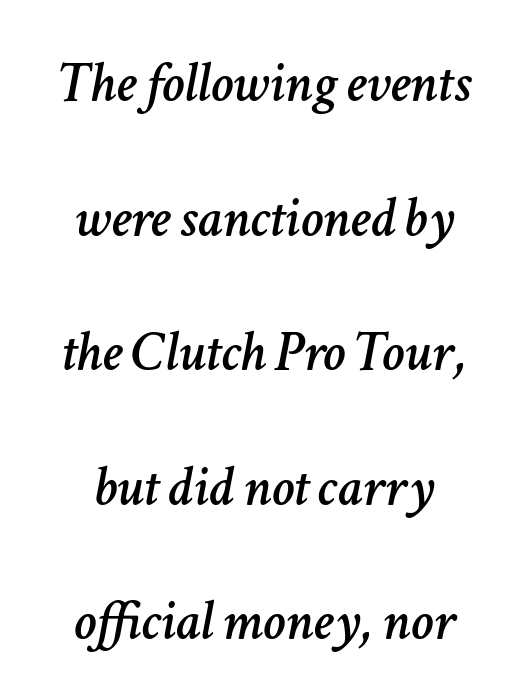
The image shows 57 px text type, italic (leaning right); set loose line spacing (2.36x), normal letter spacing, not underlined; low stroke contrast and a medium x-height.
